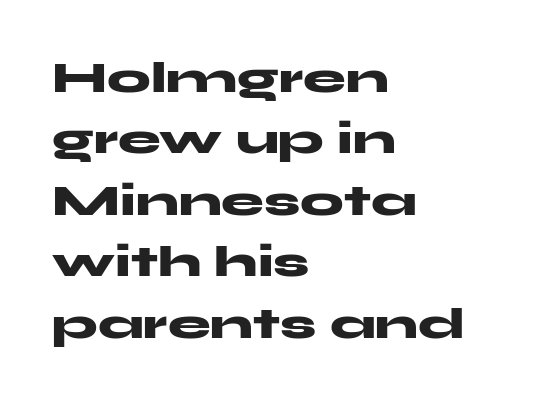
The image shows 43 px heavy, wide sans-serif type, upright; set left-aligned, normal line spacing (1.43x), normal letter spacing, not underlined; medium stroke contrast and a medium x-height.
